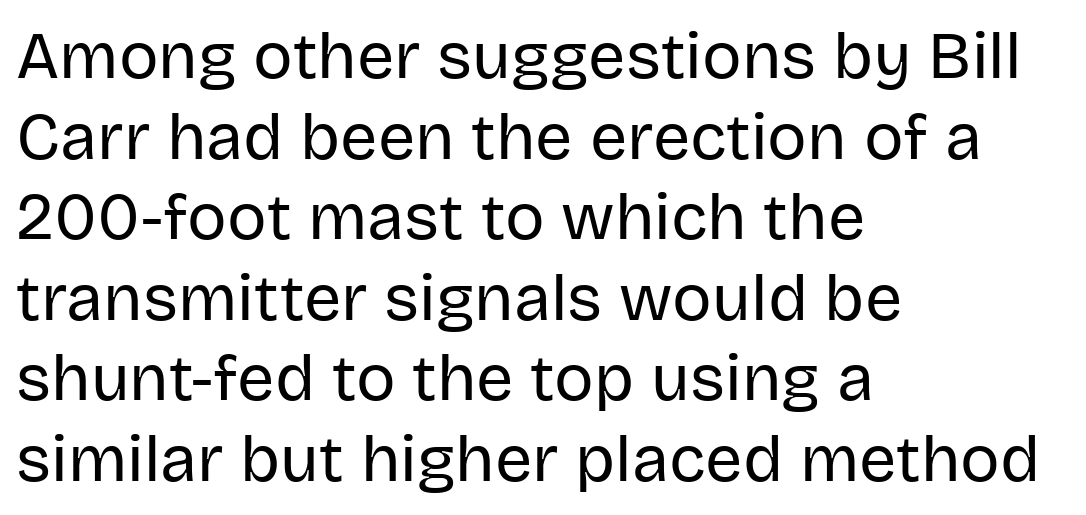
Q: Is the text bold? A: No.
Q: Is the text italic (slanted)? A: No, it is upright.
Q: Is the typeface a serif or a sans-serif typeface? A: Sans-serif.
Q: Is the text underlined? A: No.
Q: How is the paragraph aligned? A: Left-aligned.
Q: Is the spacing between letters normal or unusually wide? A: Normal.
Q: Width (condensed, normal, or wide)? A: Normal.
Q: Stroke contrast? A: Low.
Q: x-height? A: Large.
Q: Monospaced? A: No.
